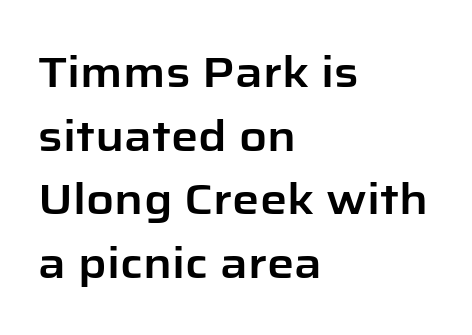
{"serif": "no", "italic": "no", "width": "normal", "stroke_contrast": "low", "x_height": "medium", "monospaced": "no", "underline": "no", "align": "left", "line_spacing": "normal", "line_spacing_ratio": 1.48, "letter_spacing": "normal", "letter_spacing_em": 0.0, "glyph_px": 43}
